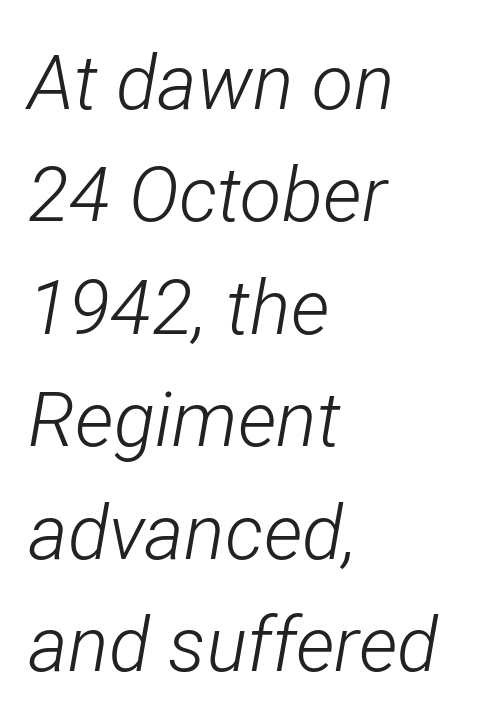
{"italic": "yes", "lean": "right", "slant_degrees": 12, "bold": "no", "weight": "light", "width": "condensed", "stroke_contrast": "low", "x_height": "medium", "monospaced": "no", "underline": "no", "align": "left", "line_spacing": "normal", "line_spacing_ratio": 1.48, "letter_spacing": "normal", "letter_spacing_em": 0.0, "glyph_px": 76}
